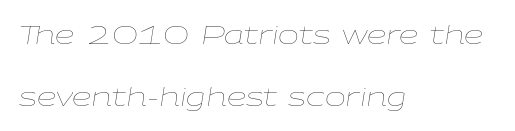
Clear beneath every line of the passage. This is oblique type, the kind used for emphasis or titles. These lines stack with their left ends in a neat column. This sample uses plain, unmodified letter spacing. Summary of vertical rhythm: relaxed, with wide interline spacing. Caption: face not bold, strokes unweighted.
